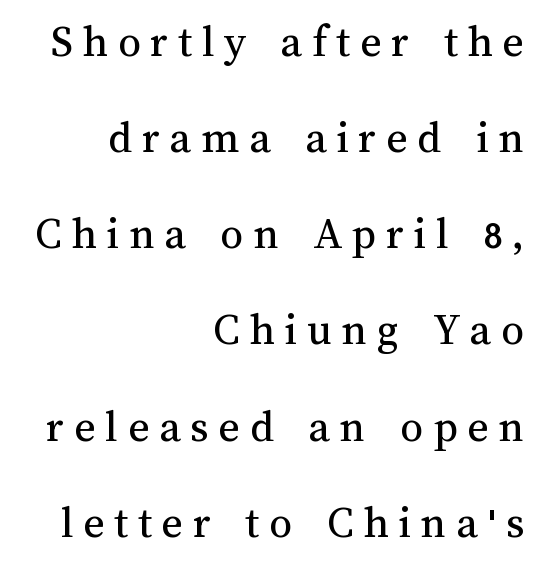
{"italic": "no", "bold": "no", "weight": "regular", "width": "normal", "stroke_contrast": "medium", "x_height": "medium", "monospaced": "no", "underline": "no", "align": "right", "line_spacing": "loose", "line_spacing_ratio": 2.09, "letter_spacing": "wide", "letter_spacing_em": 0.21, "glyph_px": 46}
